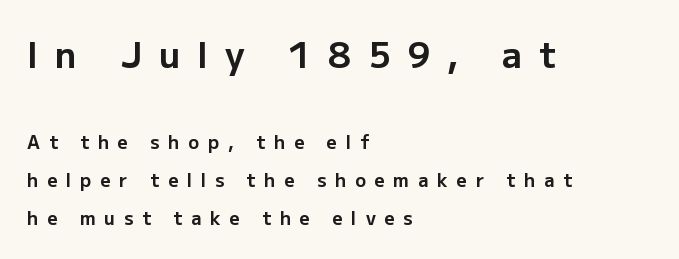
The passage shown is typeset with a sans-serif family. What weight is shown? A full bold with thick strokes. Bigger letters appear in the top chunk; the bottom chunk is reduced. Anything drawn beneath the words? Only blank space. Display-style spreading of the glyphs; the letterfit is very open. Do the characters align in a grid? No, the font is proportional.
